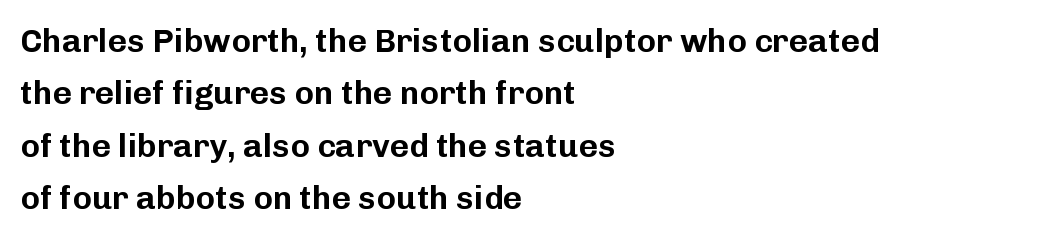
Q: Is the text italic (slanted)? A: No, it is upright.
Q: Is the typeface a serif or a sans-serif typeface? A: Sans-serif.
Q: Is the text underlined? A: No.
Q: How is the paragraph aligned? A: Left-aligned.
Q: Is the spacing between letters normal or unusually wide? A: Normal.
Q: Is the spacing between lines tight, normal or loose? A: Normal.
Q: Width (condensed, normal, or wide)? A: Normal.
Q: Stroke contrast? A: Low.
Q: x-height? A: Medium.
Q: Monospaced? A: No.
